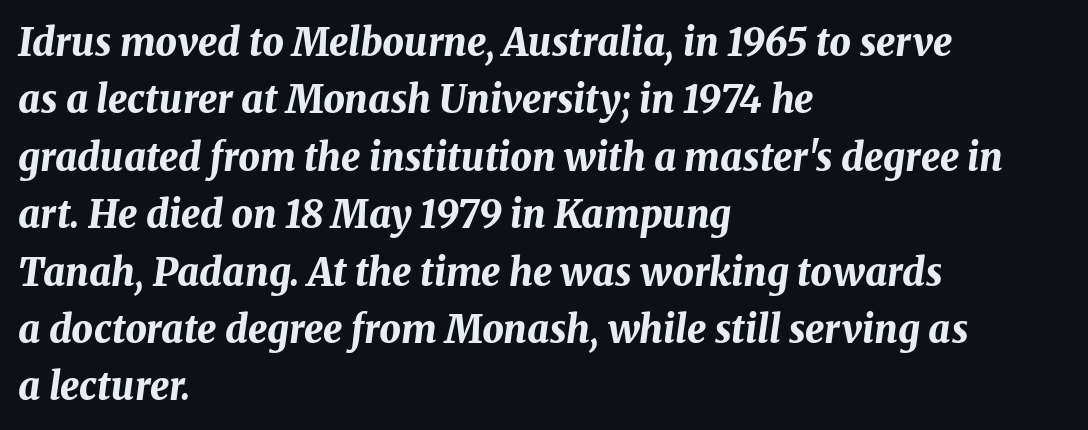
{"italic": "yes", "lean": "right", "slant_degrees": 8, "bold": "yes", "weight": "bold", "width": "normal", "stroke_contrast": "medium", "x_height": "medium", "monospaced": "no", "underline": "no", "align": "left", "line_spacing": "normal", "line_spacing_ratio": 1.51, "letter_spacing": "normal", "letter_spacing_em": 0.0, "glyph_px": 38}
